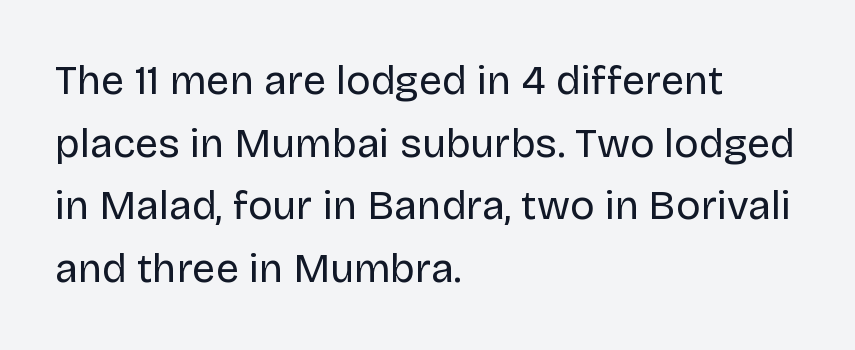
Q: Is the text bold? A: No.
Q: Is the text italic (slanted)? A: No, it is upright.
Q: Is the typeface a serif or a sans-serif typeface? A: Sans-serif.
Q: Is the text underlined? A: No.
Q: How is the paragraph aligned? A: Left-aligned.
Q: Is the spacing between letters normal or unusually wide? A: Normal.
Q: Is the spacing between lines tight, normal or loose? A: Normal.
Q: Width (condensed, normal, or wide)? A: Normal.
Q: Stroke contrast? A: Low.
Q: x-height? A: Large.
Q: Monospaced? A: No.
